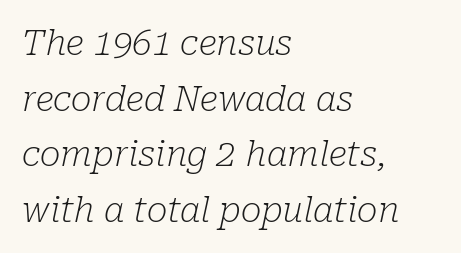
{"serif": "yes", "italic": "yes", "lean": "right", "slant_degrees": 10, "bold": "no", "weight": "light", "width": "normal", "stroke_contrast": "low", "x_height": "medium", "monospaced": "no", "underline": "no", "align": "left", "line_spacing": "normal", "line_spacing_ratio": 1.59, "letter_spacing": "normal", "letter_spacing_em": 0.0, "glyph_px": 35}
